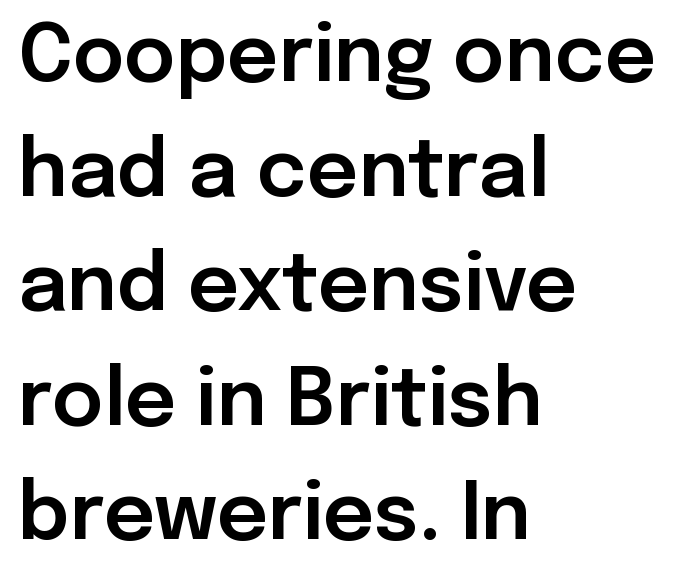
{"serif": "no", "italic": "no", "width": "normal", "stroke_contrast": "low", "x_height": "medium", "monospaced": "no", "underline": "no", "align": "left", "line_spacing": "normal", "line_spacing_ratio": 1.45, "letter_spacing": "normal", "letter_spacing_em": 0.0, "glyph_px": 79}
